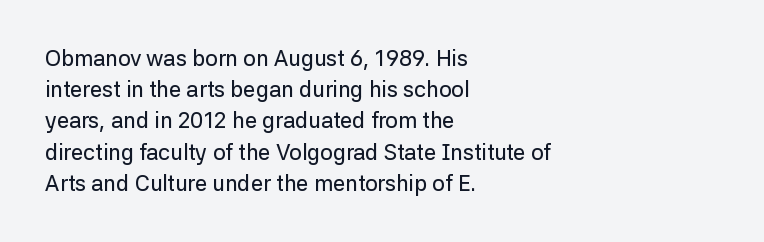
{"italic": "no", "underline": "no", "align": "left", "line_spacing": "normal", "line_spacing_ratio": 1.42, "letter_spacing": "normal", "letter_spacing_em": 0.0, "glyph_px": 22}
